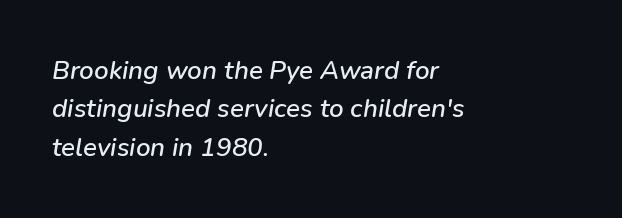
{"italic": "yes", "lean": "right", "slant_degrees": 9, "underline": "no", "align": "left", "line_spacing": "normal", "line_spacing_ratio": 1.48, "letter_spacing": "normal", "letter_spacing_em": 0.0, "glyph_px": 26}
